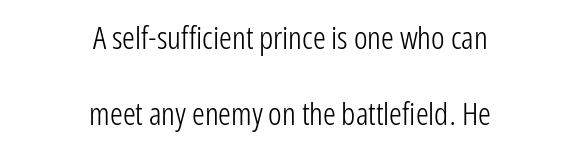
The image shows 32 px light, condensed sans-serif type, upright; set centered, loose line spacing (2.36x), normal letter spacing, not underlined; low stroke contrast and a medium x-height.
